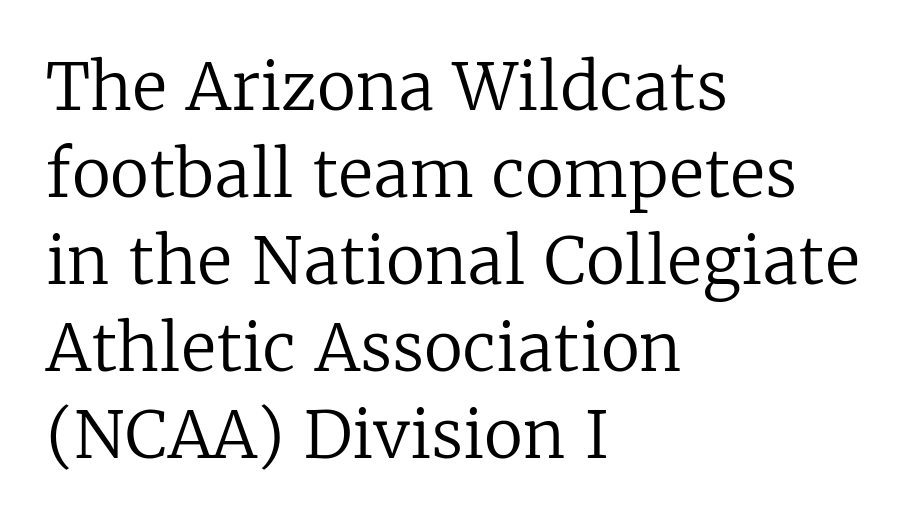
The image shows 65 px regular-weight serif type, upright; set left-aligned, normal line spacing (1.34x), normal letter spacing, not underlined; low stroke contrast and a medium x-height.
